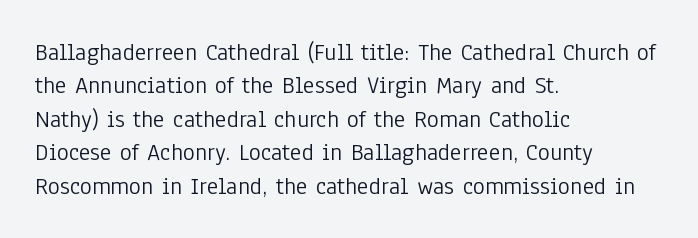
The image shows 25 px text type, upright; set left-aligned, normal line spacing (1.34x), normal letter spacing, not underlined.
